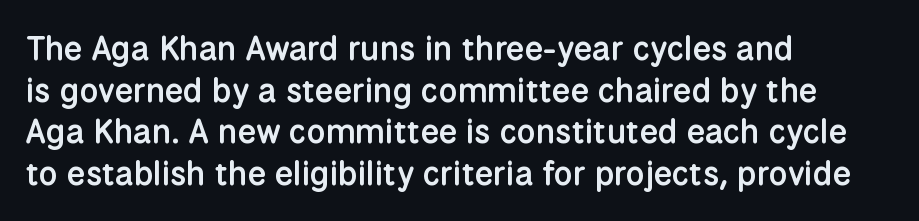
{"serif": "no", "italic": "no", "bold": "semi", "weight": "semibold", "width": "normal", "stroke_contrast": "low", "x_height": "medium", "monospaced": "no", "underline": "no", "align": "left", "line_spacing": "normal", "line_spacing_ratio": 1.26, "letter_spacing": "normal", "letter_spacing_em": 0.0, "glyph_px": 33}
